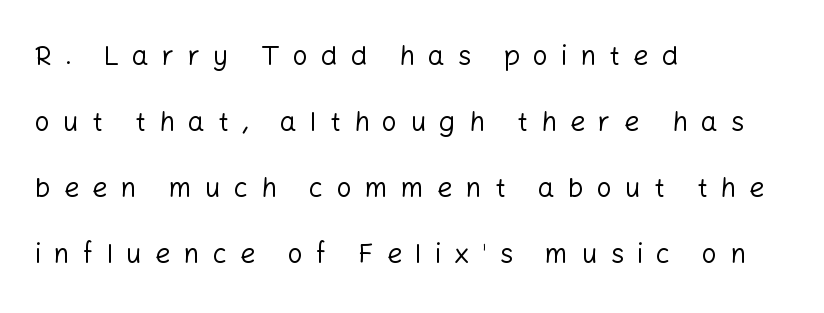
{"italic": "no", "bold": "no", "underline": "no", "align": "left", "line_spacing": "loose", "line_spacing_ratio": 2.44, "letter_spacing": "wide", "letter_spacing_em": 0.48, "glyph_px": 27}
